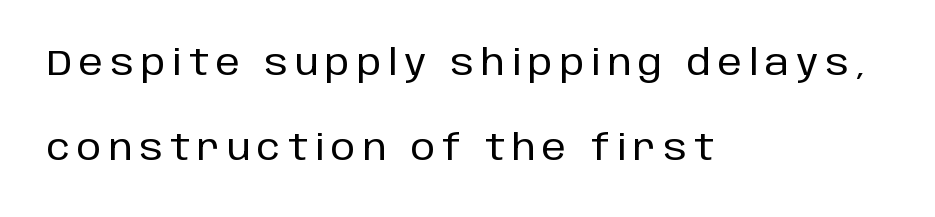
The image shows 35 px sans-serif type, upright; set left-aligned, loose line spacing (2.43x), unusually wide letter spacing (+0.2 em), not underlined; low stroke contrast and a large x-height.
